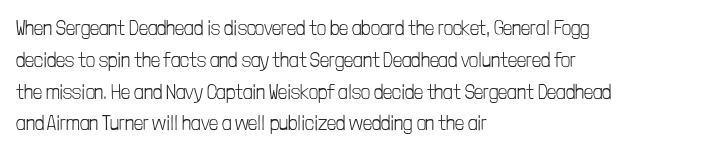
{"italic": "no", "bold": "no", "underline": "no", "align": "left", "line_spacing": "normal", "line_spacing_ratio": 1.59, "letter_spacing": "normal", "letter_spacing_em": 0.0, "glyph_px": 20}
